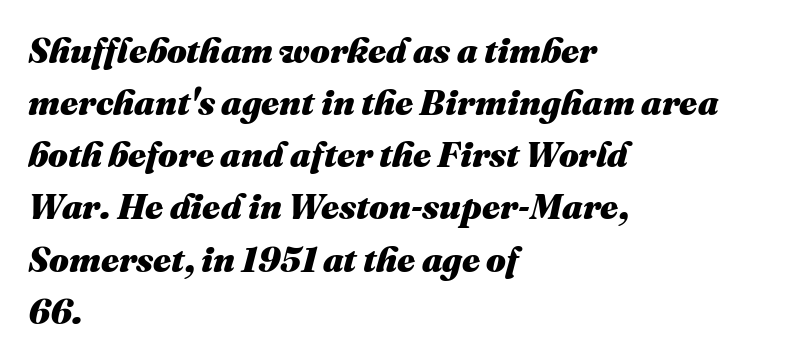
{"italic": "yes", "lean": "right", "slant_degrees": 16, "bold": "yes", "weight": "heavy", "width": "normal", "stroke_contrast": "medium", "x_height": "medium", "monospaced": "no", "underline": "no", "align": "left", "line_spacing": "normal", "line_spacing_ratio": 1.49, "letter_spacing": "normal", "letter_spacing_em": 0.0, "glyph_px": 35}
